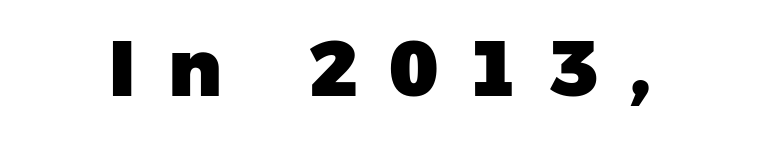
{"serif": "no", "bold": "yes", "weight": "heavy", "width": "normal", "stroke_contrast": "low", "x_height": "medium", "monospaced": "no", "underline": "no", "letter_spacing": "wide", "letter_spacing_em": 0.41, "glyph_px": 79}
